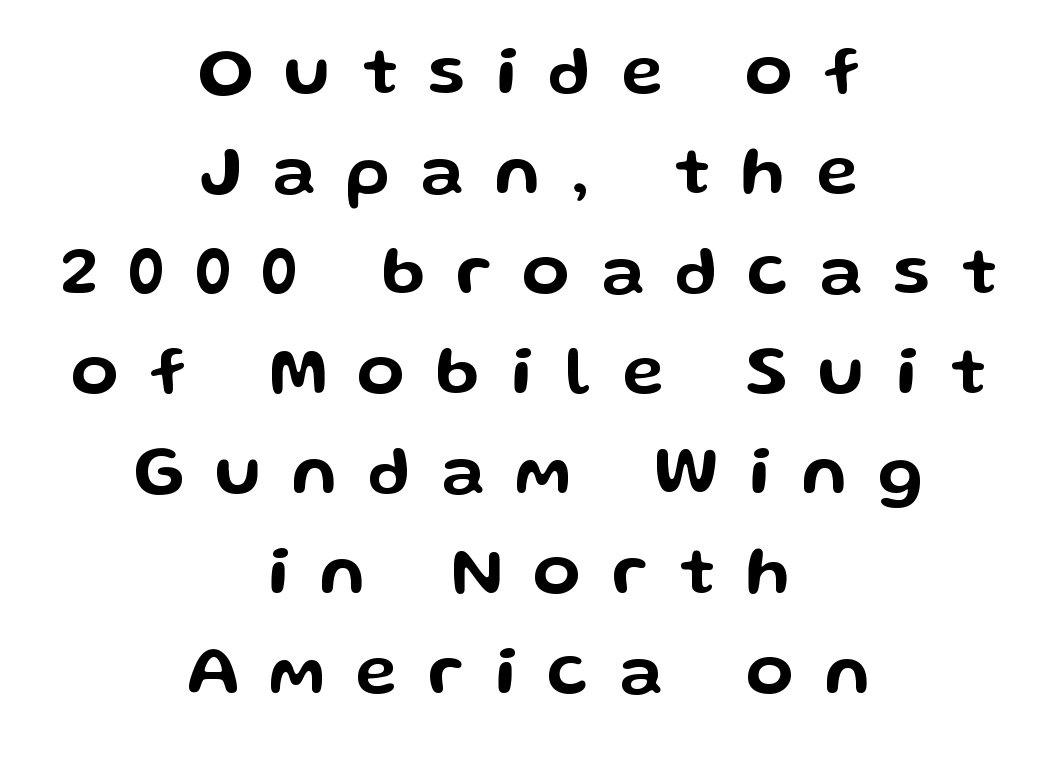
This is the regular roman posture of the typeface. Line spacing here is normal. Glance below the letters and you will spot only blank space. Centered paragraph, ragged on both sides. Look at the bottom of the vertical strokes: they stop flat, with no serifs. You could not count columns in this text — the font is proportionally spaced.
